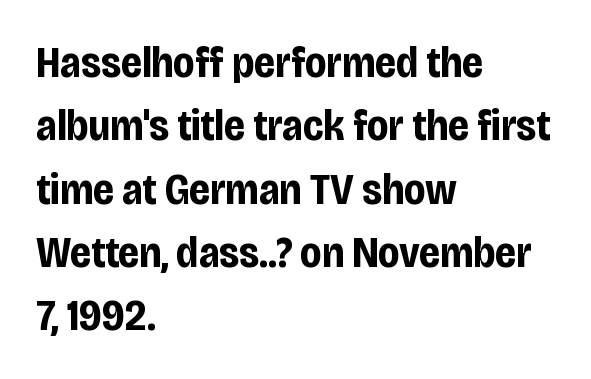
Posture: straight, roman, zero tilt. Letter spacing: default. Bare-footed words on every line. This rendering employs a face without finishing strokes, i.e., a sans-serif.
